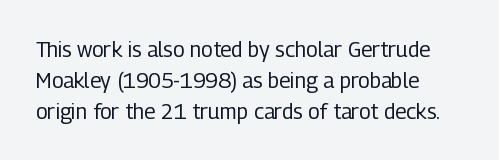
If you drew a line through each stem, it would be perfectly vertical. Leftover space on each line is placed entirely after the last word. The vertical gap from one line to the next is medium. The specimen omits any rule beneath the text block's lines.
